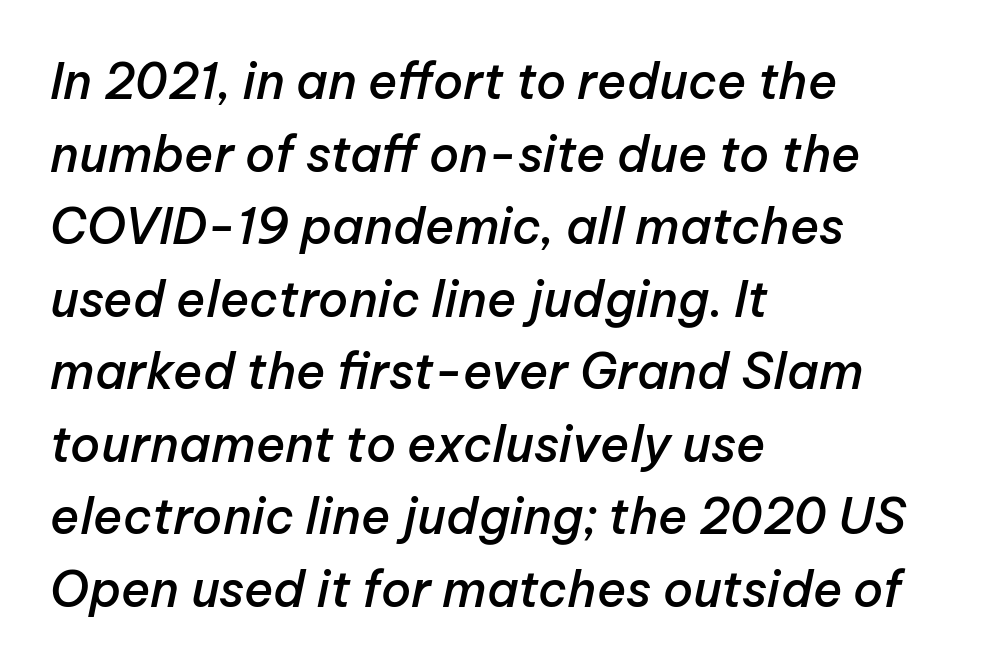
Q: Is the text bold? A: Semi-bold.
Q: Is the text italic (slanted)? A: Yes, it leans right by about 12 degrees.
Q: Is the text underlined? A: No.
Q: How is the paragraph aligned? A: Left-aligned.
Q: Is the spacing between letters normal or unusually wide? A: Normal.
Q: Is the spacing between lines tight, normal or loose? A: Normal.
Q: Width (condensed, normal, or wide)? A: Normal.
Q: Stroke contrast? A: Low.
Q: x-height? A: Medium.
Q: Monospaced? A: No.
